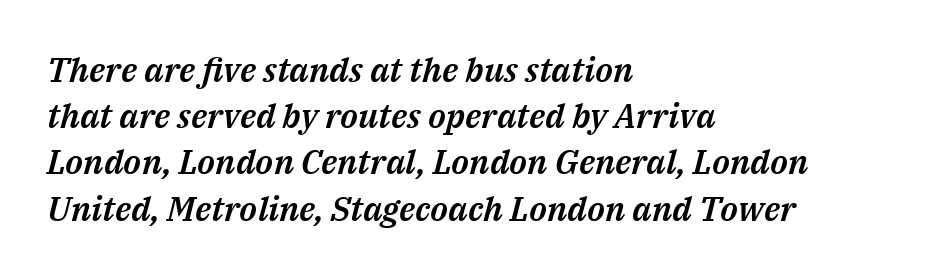
The image shows 34 px text type, italic (leaning right); set left-aligned, normal line spacing (1.36x), normal letter spacing, not underlined; medium stroke contrast and a medium x-height.
